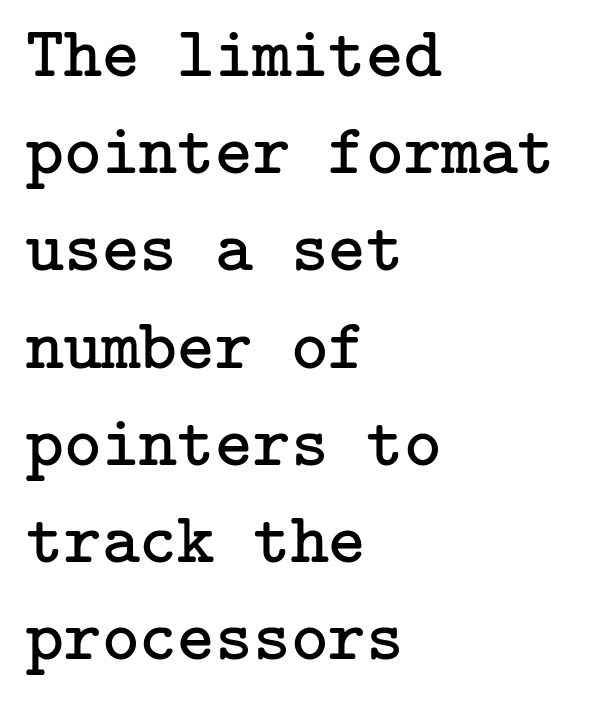
Q: Is the text bold? A: No.
Q: Is the text italic (slanted)? A: No, it is upright.
Q: Is the typeface a serif or a sans-serif typeface? A: Serif.
Q: Is the text underlined? A: No.
Q: How is the paragraph aligned? A: Left-aligned.
Q: Is the spacing between letters normal or unusually wide? A: Normal.
Q: Is the spacing between lines tight, normal or loose? A: Normal.
Q: Width (condensed, normal, or wide)? A: Normal.
Q: Stroke contrast? A: Low.
Q: x-height? A: Medium.
